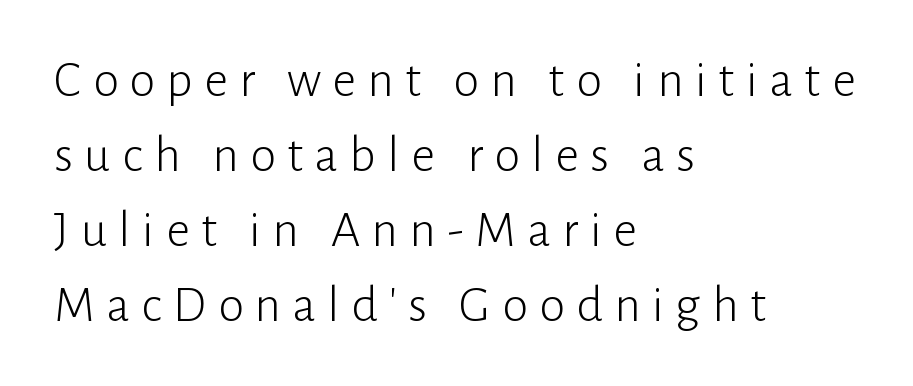
The image shows 52 px light sans-serif type, upright; set left-aligned, normal line spacing (1.44x), unusually wide letter spacing (+0.22 em), not underlined; low stroke contrast and a medium x-height.
